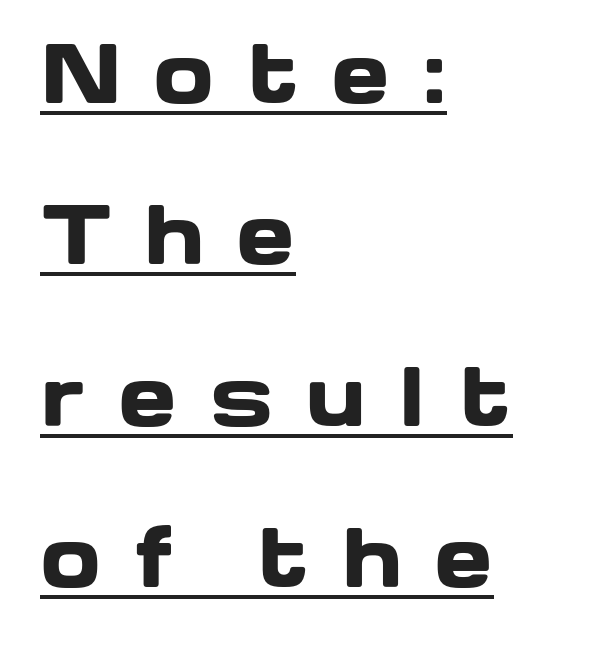
Underlined type. The rendering inserts visible extra space after every character. What's the leading like? Stretched, with rows far apart. Every character sits straight up, as roman type does. Reading down the block, your eye returns to a fixed left position each line.
